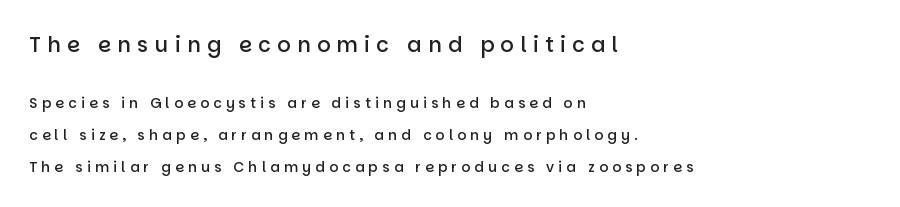
Alignment: flush left. Ascenders rise straight up at ninety degrees. Bold? Not quite — semibold, heavier than regular but stopping short. Character size in the leading block exceeds that of the trailing block. Observe the wide spacing: letters keep a clear distance from each other. The foot of each line stays bare and open.
